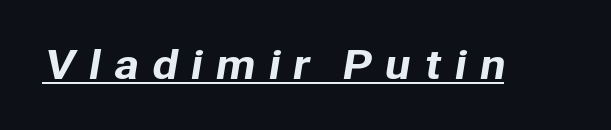
{"serif": "no", "width": "normal", "stroke_contrast": "low", "x_height": "medium", "monospaced": "no", "underline": "yes", "letter_spacing": "wide", "letter_spacing_em": 0.33, "glyph_px": 38}
